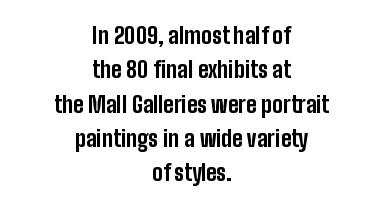
A typesetter would call this zero additional tracking. Type without underlining. In terms of weight, the rendering is a true, heavy bold. The line-height multiplier appears to be the usual default. The paragraph shown floats in the horizontal middle.
